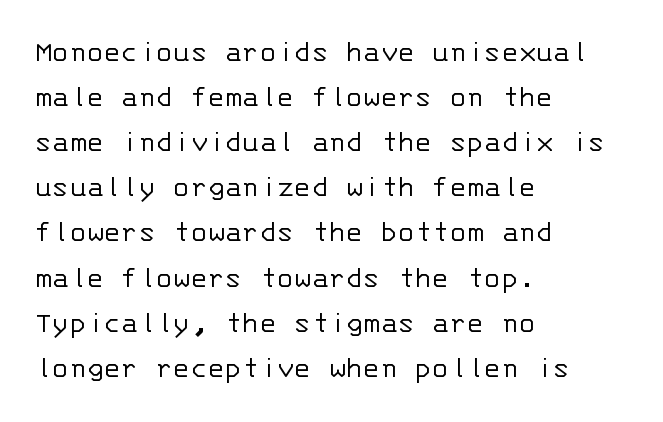
The image shows 32 px light sans-serif type, upright, monospaced; set left-aligned, normal line spacing (1.41x), normal letter spacing, not underlined; low stroke contrast and a large x-height.
